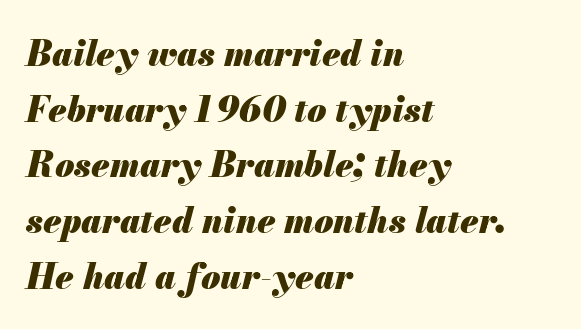
The image shows 35 px heavy type, italic (leaning right); set left-aligned, normal line spacing (1.59x), normal letter spacing, not underlined; medium stroke contrast and a small x-height.
